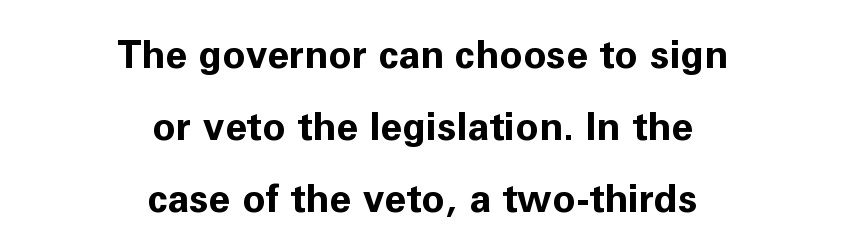
Q: Is the text bold? A: Yes.
Q: Is the text italic (slanted)? A: No, it is upright.
Q: Is the typeface a serif or a sans-serif typeface? A: Sans-serif.
Q: Is the text underlined? A: No.
Q: How is the paragraph aligned? A: Centered.
Q: Is the spacing between letters normal or unusually wide? A: Normal.
Q: Width (condensed, normal, or wide)? A: Normal.
Q: Stroke contrast? A: Low.
Q: x-height? A: Medium.
Q: Monospaced? A: No.
